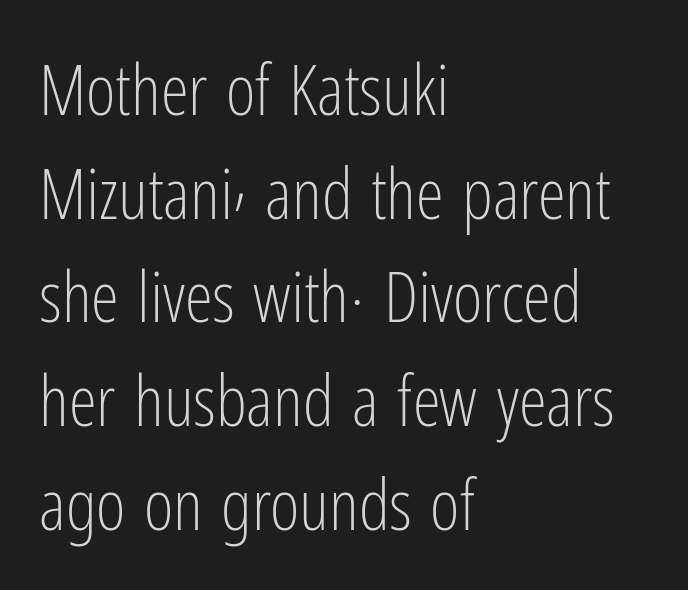
Q: Is the text bold? A: No.
Q: Is the text italic (slanted)? A: No, it is upright.
Q: Is the typeface a serif or a sans-serif typeface? A: Sans-serif.
Q: Is the text underlined? A: No.
Q: How is the paragraph aligned? A: Left-aligned.
Q: Is the spacing between letters normal or unusually wide? A: Normal.
Q: Is the spacing between lines tight, normal or loose? A: Normal.
Q: Width (condensed, normal, or wide)? A: Condensed.
Q: Stroke contrast? A: Low.
Q: x-height? A: Medium.
Q: Monospaced? A: No.
